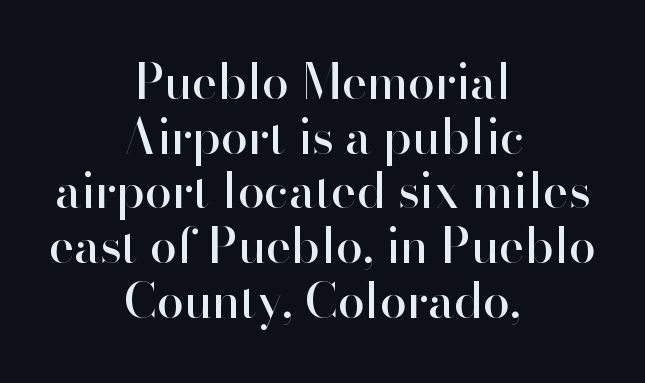
Q: Is the text italic (slanted)? A: No, it is upright.
Q: Is the typeface a serif or a sans-serif typeface? A: Sans-serif.
Q: Is the text underlined? A: No.
Q: How is the paragraph aligned? A: Centered.
Q: Is the spacing between letters normal or unusually wide? A: Normal.
Q: Is the spacing between lines tight, normal or loose? A: Tight.
Q: Width (condensed, normal, or wide)? A: Normal.
Q: Stroke contrast? A: High.
Q: x-height? A: Small.
Q: Monospaced? A: No.
